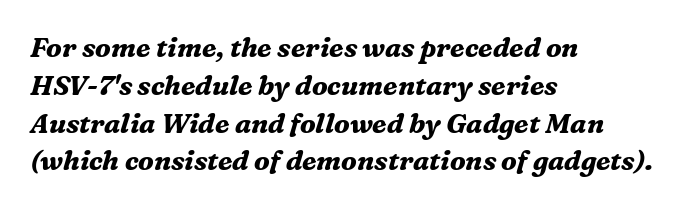
The image shows 27 px bold type, italic (leaning right); set left-aligned, normal line spacing (1.4x), normal letter spacing, not underlined.
